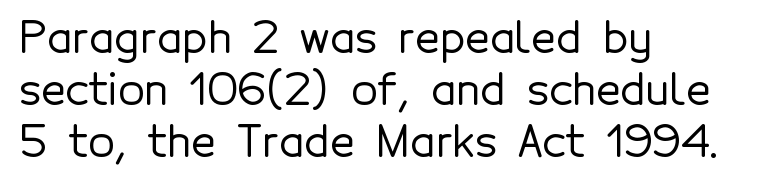
Q: Is the text italic (slanted)? A: No, it is upright.
Q: Is the typeface a serif or a sans-serif typeface? A: Sans-serif.
Q: Is the text underlined? A: No.
Q: How is the paragraph aligned? A: Left-aligned.
Q: Is the spacing between letters normal or unusually wide? A: Normal.
Q: Width (condensed, normal, or wide)? A: Normal.
Q: x-height? A: Medium.
Q: Monospaced? A: No.
